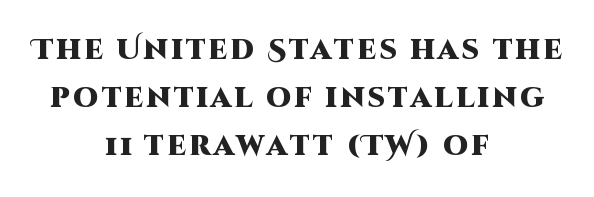
A typesetter would call this proportional, since set widths differ per character. Check the space under the baseline: it is left empty. Look at the bottom of the vertical strokes: they stop flat, with no serifs. This is heavy type, rendered in bold. Compared with a flush-left layout, this one balances lines on the center instead. The specimen reads as upright at a glance.
